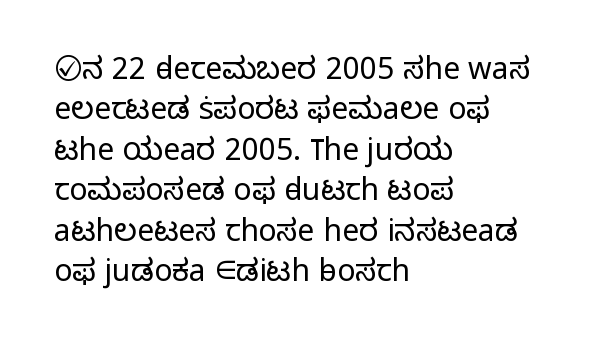
The image shows 30 px light sans-serif type, upright; set left-aligned, normal line spacing (1.35x), normal letter spacing, not underlined; low stroke contrast and a medium x-height.
